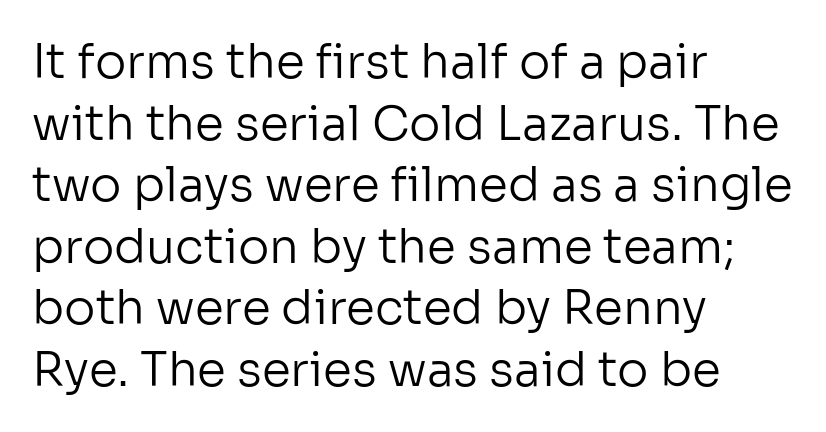
{"serif": "no", "italic": "no", "bold": "no", "weight": "regular", "width": "normal", "stroke_contrast": "low", "x_height": "medium", "monospaced": "no", "underline": "no", "align": "left", "line_spacing": "normal", "line_spacing_ratio": 1.31, "letter_spacing": "normal", "letter_spacing_em": 0.0, "glyph_px": 47}
